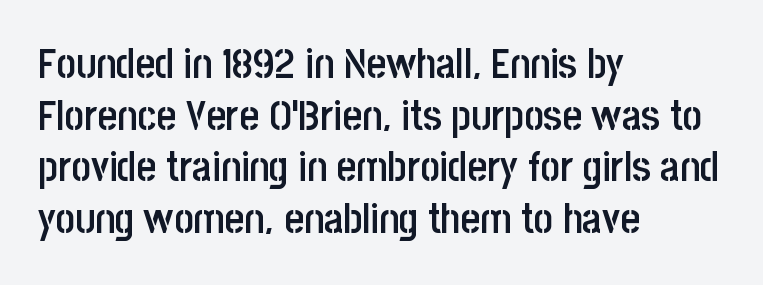
{"serif": "no", "italic": "no", "bold": "semi", "weight": "semibold", "width": "condensed", "stroke_contrast": "low", "x_height": "large", "monospaced": "no", "underline": "no", "align": "left", "line_spacing_ratio": 1.23, "letter_spacing": "normal", "letter_spacing_em": 0.0, "glyph_px": 42}
